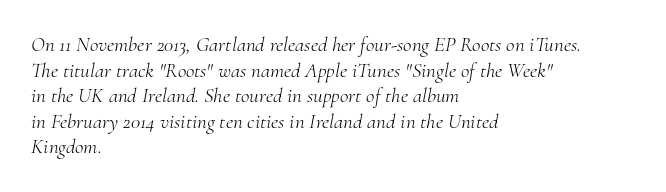
{"italic": "yes", "lean": "right", "slant_degrees": 10, "bold": "no", "underline": "no", "align": "left", "line_spacing_ratio": 1.22, "letter_spacing": "normal", "letter_spacing_em": 0.0, "glyph_px": 21}
